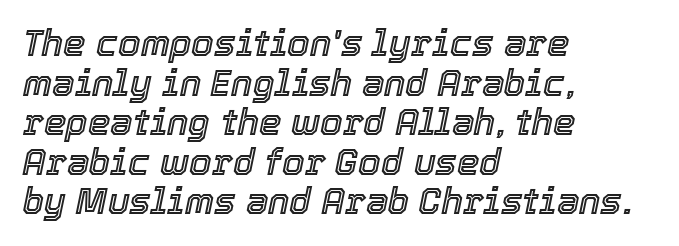
Tall strokes in this sample are angled rather than plumb. Here the designer chose a conventional face with non-uniform glyph widths. Reading down the column, the eye jumps only a short way to each next line. This rendering uses left alignment, leaving the right contour irregular. Plain, unruled lines of type.
